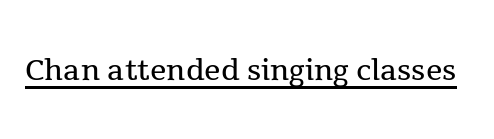
{"serif": "yes", "italic": "no", "bold": "no", "weight": "regular", "width": "normal", "x_height": "medium", "monospaced": "no", "underline": "yes", "letter_spacing": "normal", "letter_spacing_em": 0.0, "glyph_px": 41}
